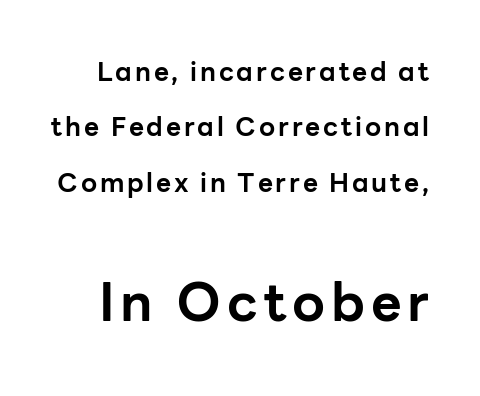
{"serif": "no", "italic": "no", "bold": "yes", "weight": "bold", "width": "normal", "stroke_contrast": "low", "x_height": "medium", "monospaced": "no", "underline": "no", "line_spacing": "loose", "line_spacing_ratio": 2.13, "larger_block": "second", "size_ratio": 2.04, "glyph_px": 53}
